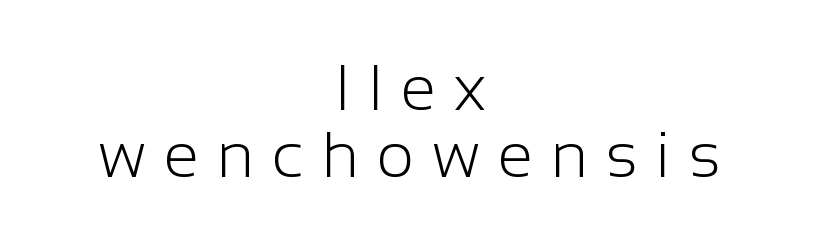
The text block is weighted toward neither margin, spreading evenly from the middle. Summary of weight: not heavy and not bold. The designer went with a sans here, leaving each stem footless. Italic? Not at all — the glyphs are vertical. What stands out about the letter spacing? Its width — letters are far apart. This block would grow much taller if given ordinary leading; it's compressed now.
